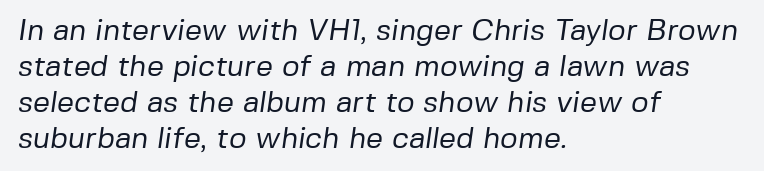
{"serif": "no", "bold": "no", "weight": "regular", "width": "normal", "stroke_contrast": "low", "x_height": "medium", "monospaced": "no", "underline": "no", "align": "left", "line_spacing_ratio": 1.2, "letter_spacing": "normal", "letter_spacing_em": 0.0, "glyph_px": 30}
